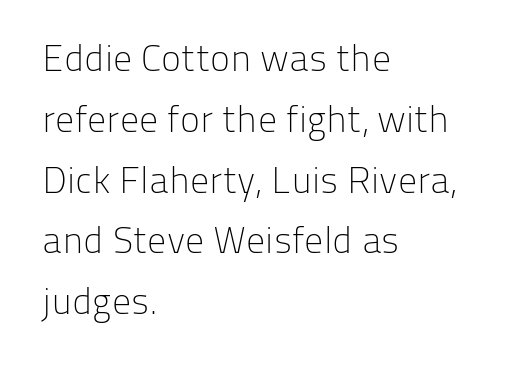
Q: Is the text bold? A: No.
Q: Is the text italic (slanted)? A: No, it is upright.
Q: Is the typeface a serif or a sans-serif typeface? A: Sans-serif.
Q: Is the text underlined? A: No.
Q: How is the paragraph aligned? A: Left-aligned.
Q: Is the spacing between letters normal or unusually wide? A: Normal.
Q: Is the spacing between lines tight, normal or loose? A: Normal.
Q: Width (condensed, normal, or wide)? A: Normal.
Q: Stroke contrast? A: Low.
Q: x-height? A: Medium.
Q: Monospaced? A: No.
